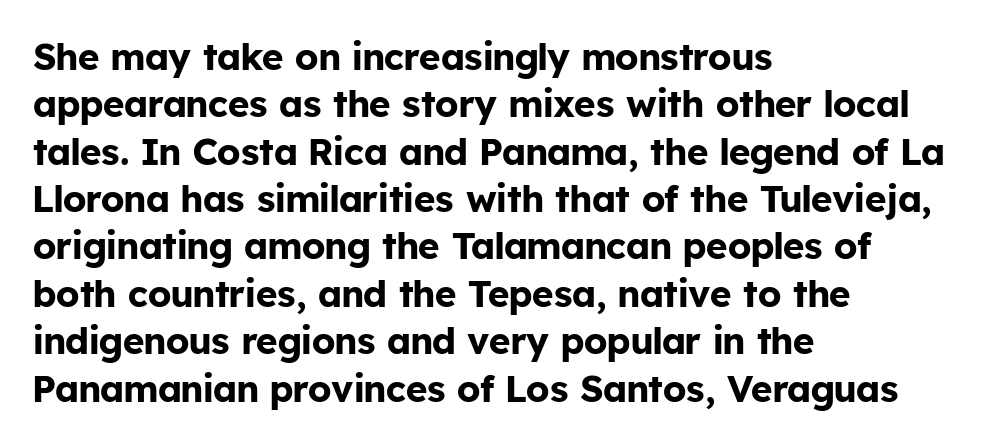
The image shows 37 px bold sans-serif type, upright; set left-aligned, normal line spacing (1.28x), normal letter spacing, not underlined; low stroke contrast and a medium x-height.
